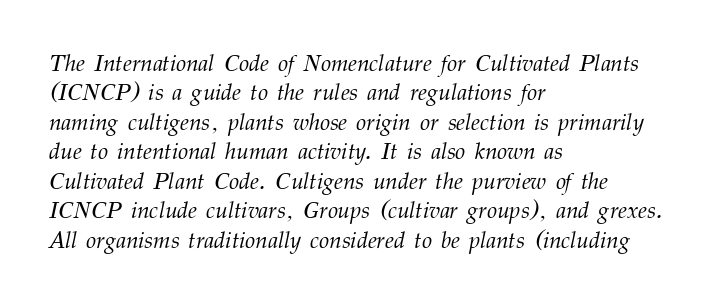
The image shows 23 px text type, italic (leaning right); set left-aligned, normal line spacing (1.28x), normal letter spacing, not underlined.
